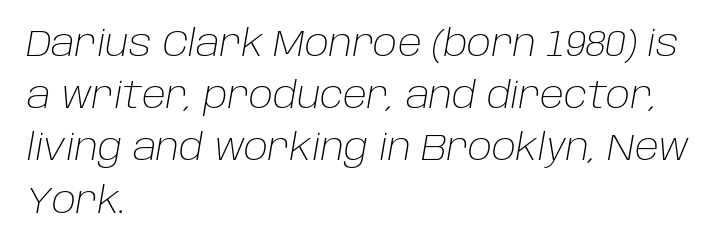
The image shows 36 px light type, italic (leaning right); set left-aligned, normal line spacing (1.45x), normal letter spacing, not underlined; low stroke contrast and a large x-height.
